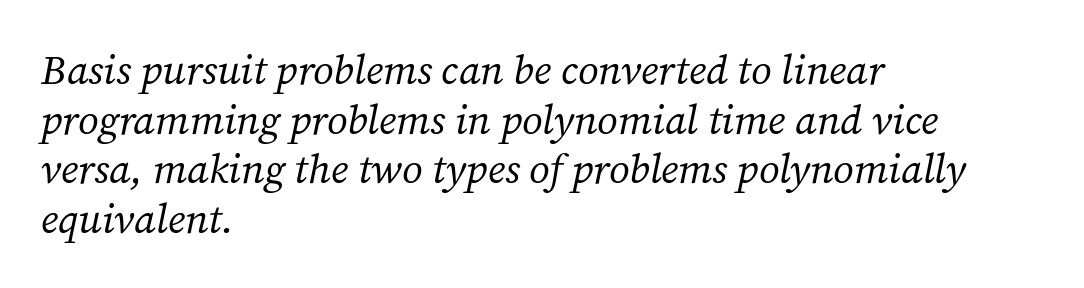
Q: Is the text bold? A: No.
Q: Is the text italic (slanted)? A: Yes, it leans right by about 12 degrees.
Q: Is the typeface a serif or a sans-serif typeface? A: Serif.
Q: Is the text underlined? A: No.
Q: How is the paragraph aligned? A: Left-aligned.
Q: Is the spacing between letters normal or unusually wide? A: Normal.
Q: Width (condensed, normal, or wide)? A: Normal.
Q: Stroke contrast? A: Medium.
Q: x-height? A: Medium.
Q: Monospaced? A: No.
